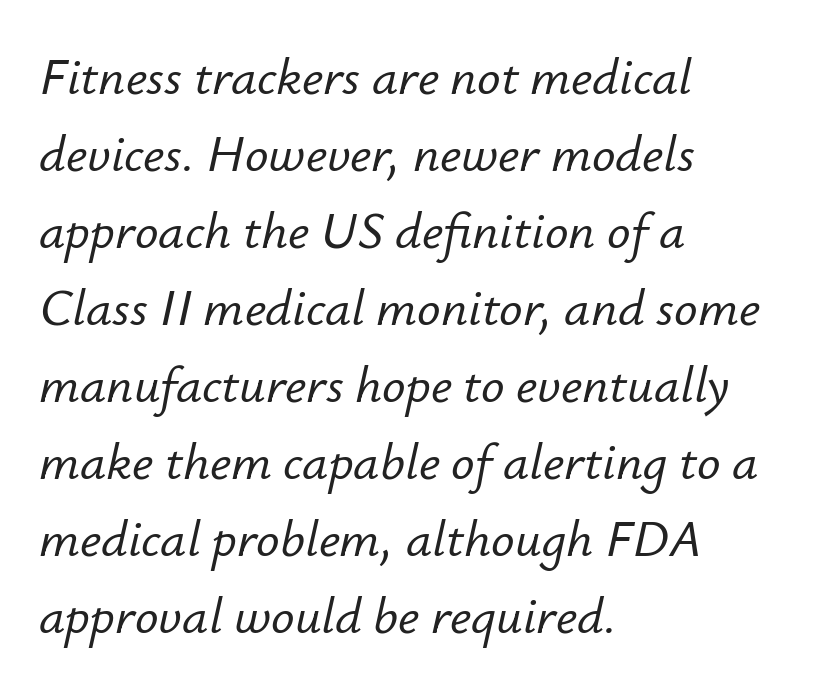
Clear beneath every line of the passage. Interline gaps are of average width in this sample. Tall strokes in this sample are angled rather than plumb. Standard letterfit; no display-style spreading of the glyphs. This sample has the flowing, uneven cadence of proportional lettering. The rag falls on the right side of this text block.
